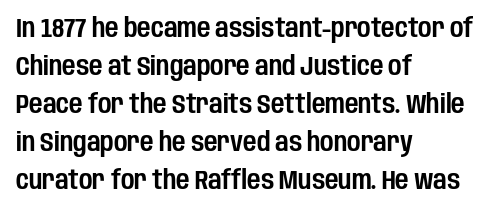
Q: Is the text italic (slanted)? A: No, it is upright.
Q: Is the text underlined? A: No.
Q: How is the paragraph aligned? A: Left-aligned.
Q: Is the spacing between letters normal or unusually wide? A: Normal.
Q: Is the spacing between lines tight, normal or loose? A: Normal.
